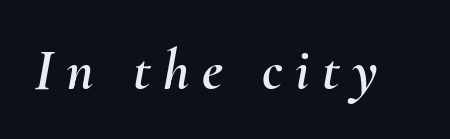
The image shows 58 px text type, italic (leaning right); set unusually wide letter spacing (+0.22 em), not underlined; medium stroke contrast and a small x-height.
